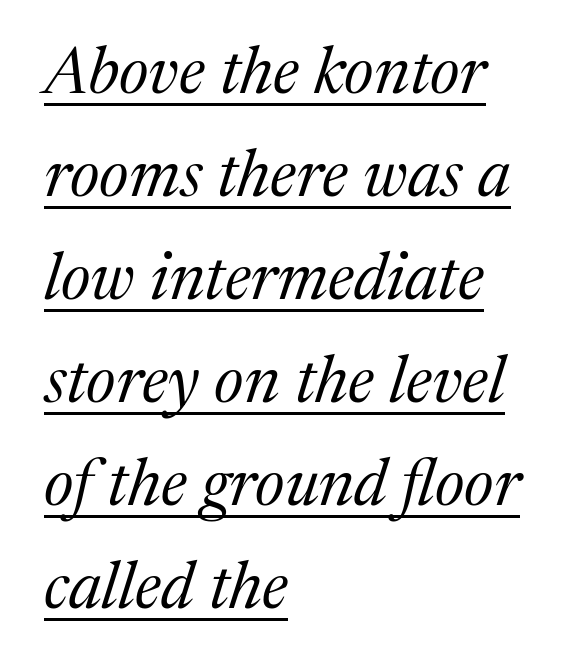
{"serif": "yes", "italic": "yes", "lean": "right", "slant_degrees": 17, "bold": "no", "weight": "regular", "width": "normal", "stroke_contrast": "medium", "x_height": "medium", "monospaced": "no", "underline": "yes", "align": "left", "line_spacing": "normal", "line_spacing_ratio": 1.56, "letter_spacing": "normal", "letter_spacing_em": 0.0, "glyph_px": 66}
